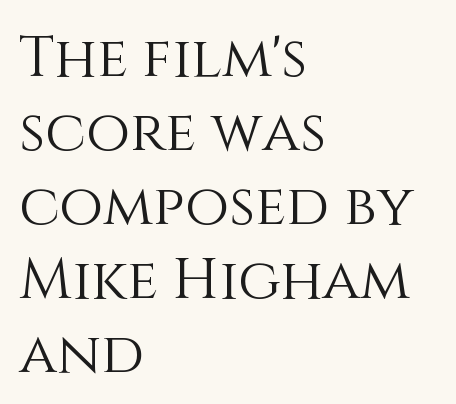
Stem width sits at or under what a default text font uses. Each letter keeps its own natural width here, so spacing adapts to shape. Type without underlining. Notice how descenders clear the ascenders below comfortably — that's standard leading. A roman cut, with each character standing at attention. A typesetter would call this zero additional tracking.
